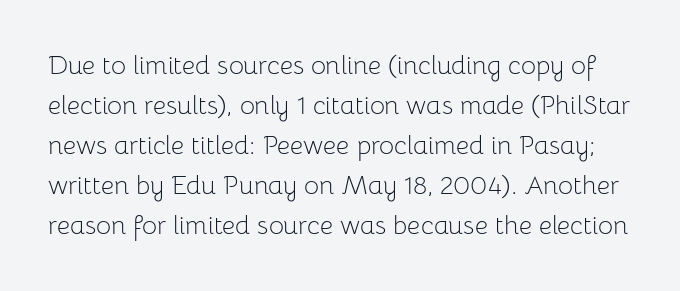
Q: Is the text bold? A: No.
Q: Is the text italic (slanted)? A: No, it is upright.
Q: Is the text underlined? A: No.
Q: Is the spacing between letters normal or unusually wide? A: Normal.
Q: Is the spacing between lines tight, normal or loose? A: Normal.
